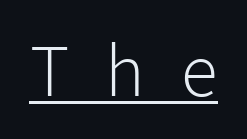
The image shows 75 px light sans-serif type, upright; set unusually wide letter spacing (+0.48 em), underlined; low stroke contrast and a medium x-height.
